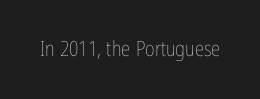
The passage shown is not underscored anywhere. The font's upright variant was chosen for this text. Stems here are at most as thick as an everyday book face. Observe the ordinary spacing: letters are neighbours, not strangers.
